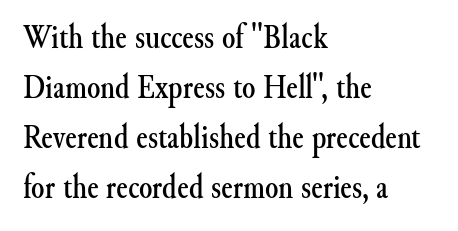
Has an underline been added? It has not. The axis of the letterforms is exactly vertical. Note: serifs present on the glyphs. Think of a printed novel: that variable character pitch is what you see here. One-word summary of the alignment: left. Each new line begins a customary step beneath the previous one.
